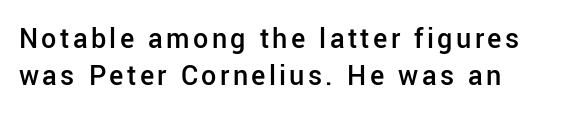
Spacing verdict: proportional, widths tailored to each character. On the weight axis this lands at semibold, roughly 600. The axis of the letterforms is exactly vertical. This sample uses a sans-serif face. Quick note: underline off.
